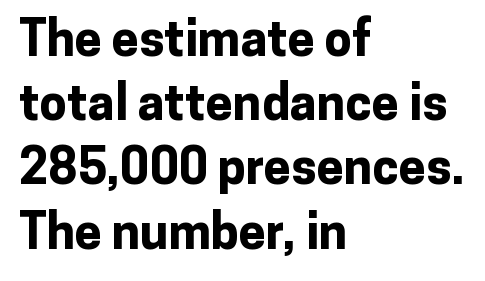
The image shows 49 px bold sans-serif type, upright; set left-aligned, normal line spacing (1.31x), normal letter spacing, not underlined; low stroke contrast and a medium x-height.
